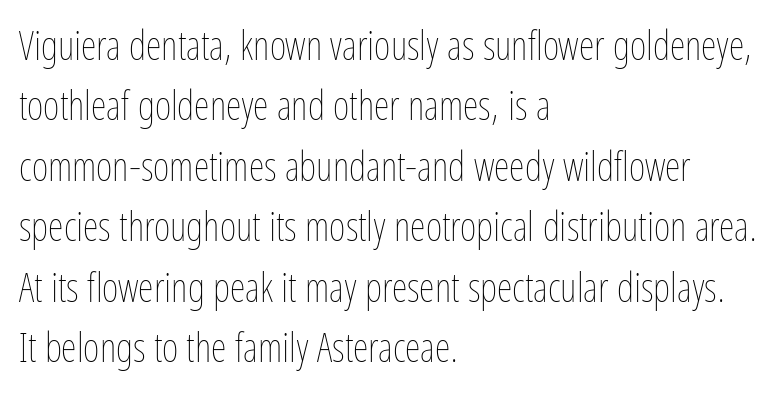
{"italic": "no", "bold": "no", "weight": "thin", "width": "condensed", "stroke_contrast": "low", "x_height": "medium", "monospaced": "no", "underline": "no", "align": "left", "line_spacing": "normal", "line_spacing_ratio": 1.51, "letter_spacing": "normal", "letter_spacing_em": 0.0, "glyph_px": 40}
